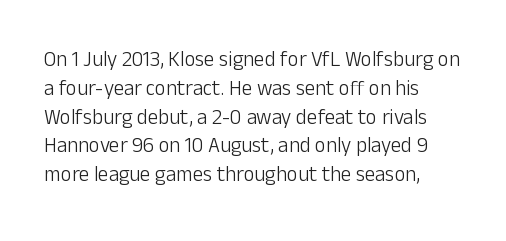
Each new line begins a customary step beneath the previous one. Stems here are at most as thick as an everyday book face. Words appear dense and cohesive because spacing is normal. Descenders hang freely into open space. The axis of the letterforms is exactly vertical.
